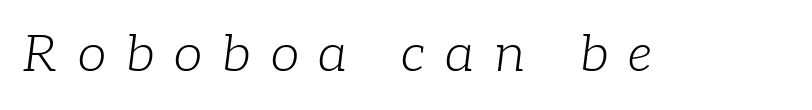
These lines are composed in type with serifs. The letters are slanted; this is an italic face. Spacing verdict: proportional, widths tailored to each character. The words here are not underlined. Letter spacing: wide. Stroke mass is kept to a normal reading level or below.
